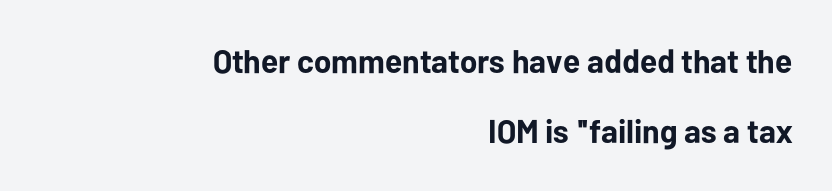
{"serif": "no", "italic": "no", "bold": "yes", "weight": "bold", "width": "normal", "stroke_contrast": "low", "x_height": "medium", "monospaced": "no", "underline": "no", "align": "right", "line_spacing": "loose", "line_spacing_ratio": 2.13, "letter_spacing": "normal", "letter_spacing_em": 0.0, "glyph_px": 33}
